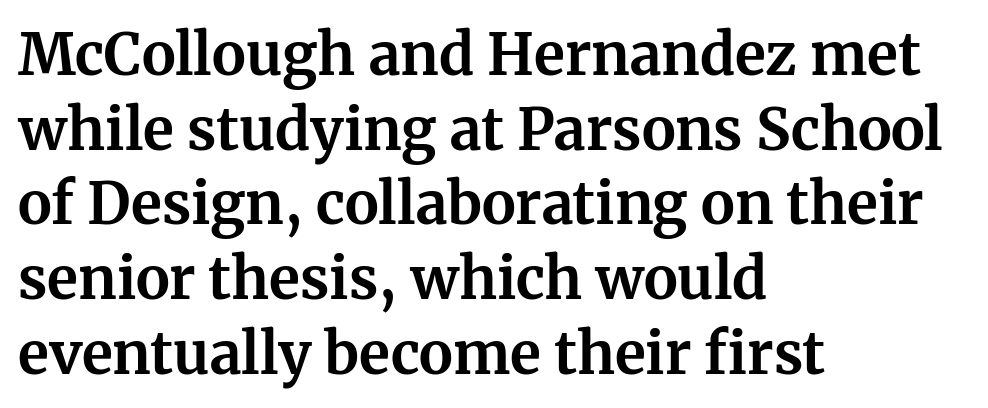
The image shows 57 px bold serif type, upright; set left-aligned, normal line spacing (1.31x), normal letter spacing, not underlined; medium stroke contrast and a medium x-height.
